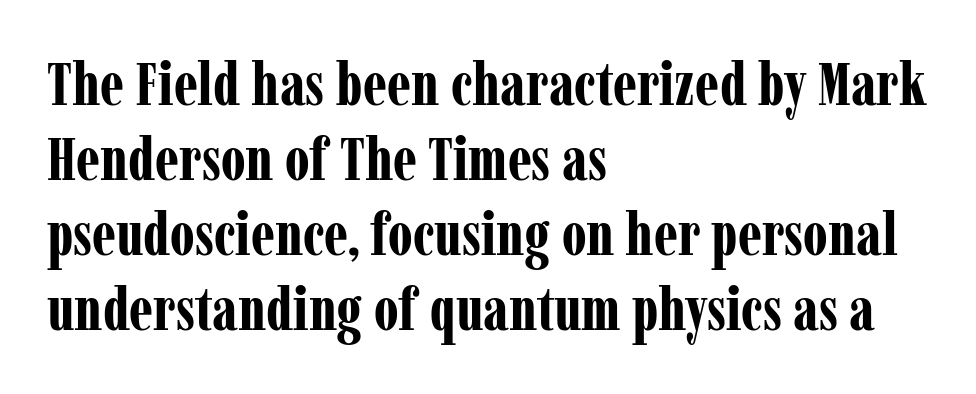
The image shows 61 px bold, condensed serif type, upright; set left-aligned, line spacing 1.23x, normal letter spacing, not underlined; low stroke contrast and a medium x-height.
